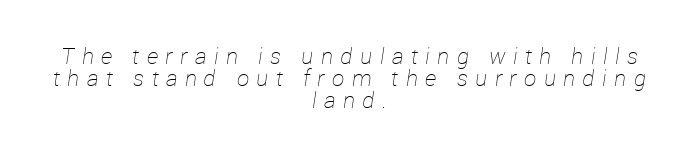
{"italic": "yes", "lean": "right", "slant_degrees": 12, "bold": "no", "underline": "no", "align": "center", "line_spacing": "tight", "line_spacing_ratio": 0.99, "letter_spacing": "wide", "letter_spacing_em": 0.34, "glyph_px": 22}
